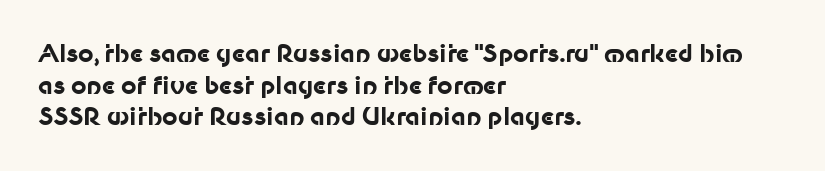
{"italic": "no", "bold": "yes", "underline": "no", "align": "left", "line_spacing": "normal", "line_spacing_ratio": 1.32, "letter_spacing": "normal", "letter_spacing_em": 0.0, "glyph_px": 24}
